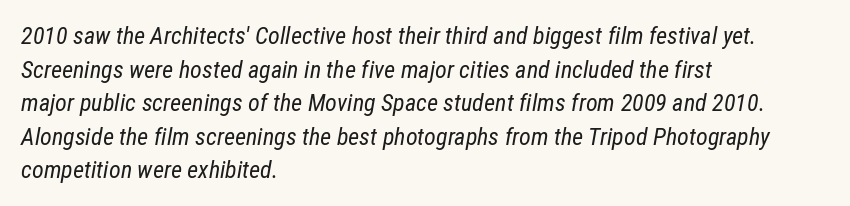
Q: Is the text bold? A: No.
Q: Is the text italic (slanted)? A: Yes, it leans right by about 12 degrees.
Q: Is the text underlined? A: No.
Q: How is the paragraph aligned? A: Left-aligned.
Q: Is the spacing between letters normal or unusually wide? A: Normal.
Q: Is the spacing between lines tight, normal or loose? A: Normal.
